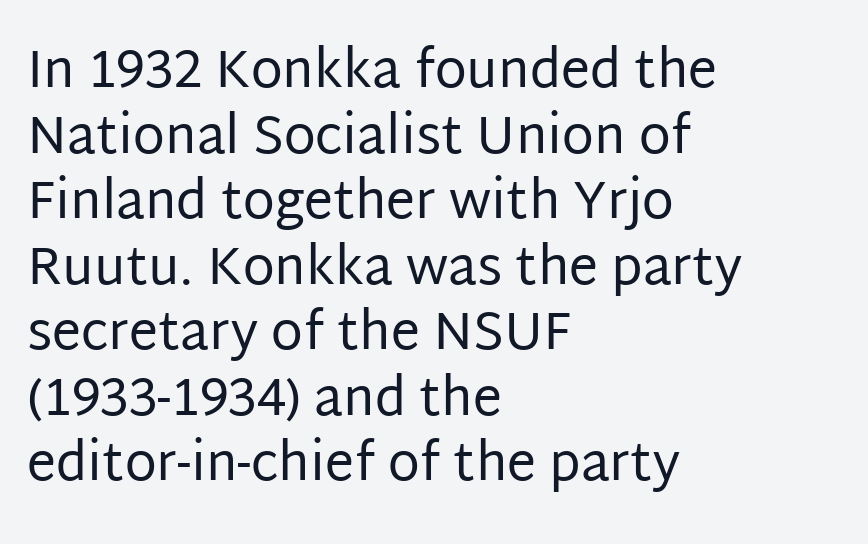
Q: Is the text bold? A: No.
Q: Is the text italic (slanted)? A: No, it is upright.
Q: Is the typeface a serif or a sans-serif typeface? A: Sans-serif.
Q: Is the text underlined? A: No.
Q: How is the paragraph aligned? A: Left-aligned.
Q: Is the spacing between letters normal or unusually wide? A: Normal.
Q: Is the spacing between lines tight, normal or loose? A: Normal.
Q: Width (condensed, normal, or wide)? A: Normal.
Q: Stroke contrast? A: Low.
Q: x-height? A: Large.
Q: Monospaced? A: No.
